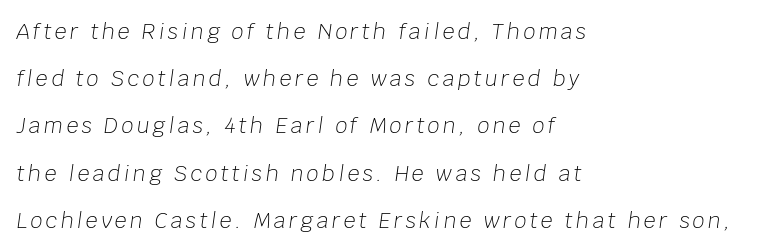
{"italic": "yes", "lean": "right", "slant_degrees": 8, "bold": "no", "underline": "no", "align": "left", "line_spacing": "loose", "line_spacing_ratio": 2.25, "glyph_px": 21}
